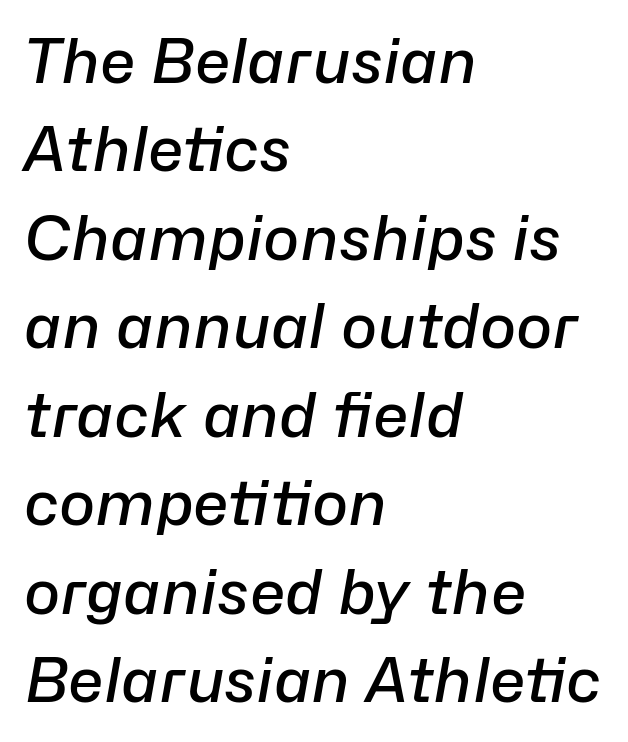
If you measured baseline to baseline, you'd find a middling distance. Line beginnings align vertically; line endings do not. Does the lettering tilt? It does — this is italic. Weight: semibold (demi).
